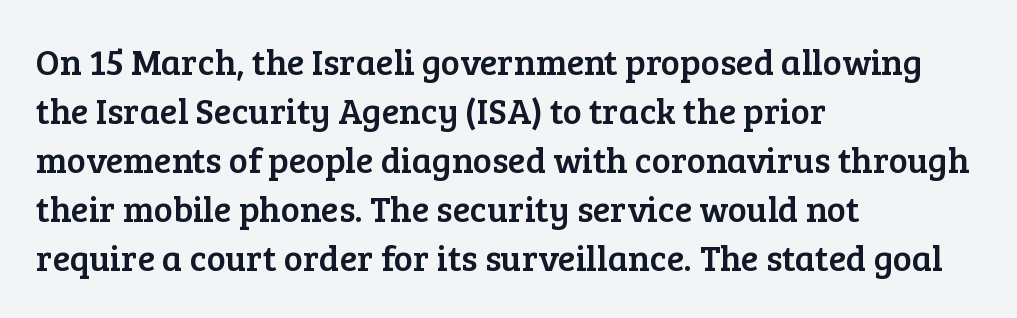
Q: Is the text italic (slanted)? A: No, it is upright.
Q: Is the typeface a serif or a sans-serif typeface? A: Serif.
Q: Is the text underlined? A: No.
Q: How is the paragraph aligned? A: Left-aligned.
Q: Is the spacing between letters normal or unusually wide? A: Normal.
Q: Is the spacing between lines tight, normal or loose? A: Normal.
Q: Width (condensed, normal, or wide)? A: Normal.
Q: Stroke contrast? A: Low.
Q: x-height? A: Medium.
Q: Monospaced? A: No.
